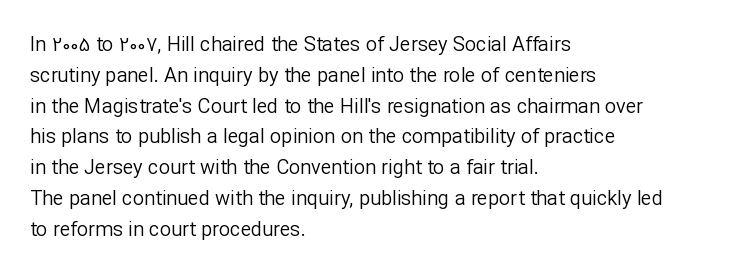
Q: Is the text bold? A: No.
Q: Is the text italic (slanted)? A: No, it is upright.
Q: Is the text underlined? A: No.
Q: How is the paragraph aligned? A: Left-aligned.
Q: Is the spacing between letters normal or unusually wide? A: Normal.
Q: Is the spacing between lines tight, normal or loose? A: Normal.
